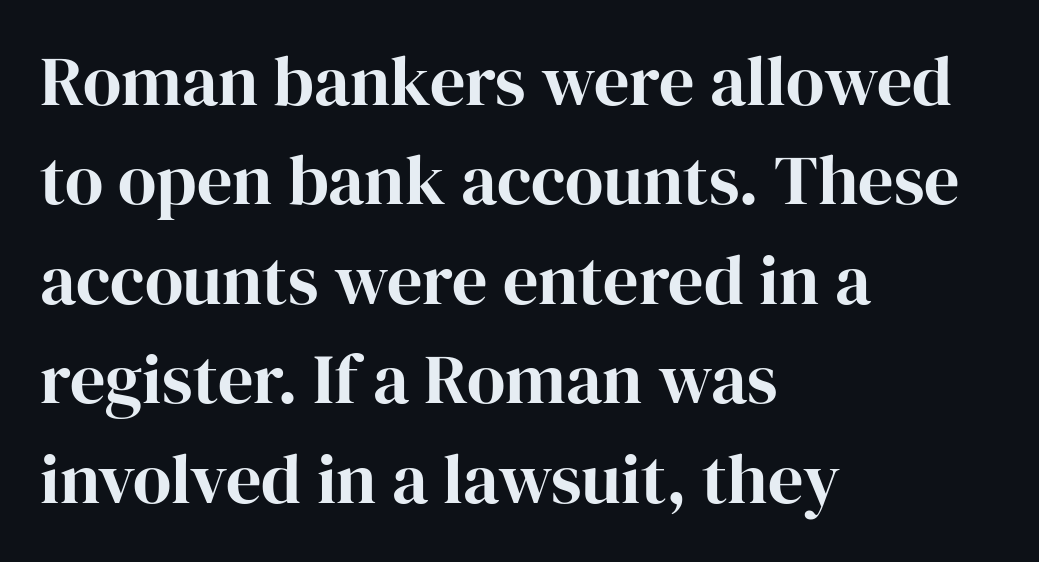
The image shows 70 px serif type, upright; set left-aligned, normal line spacing (1.42x), normal letter spacing, not underlined; high stroke contrast and a medium x-height.
